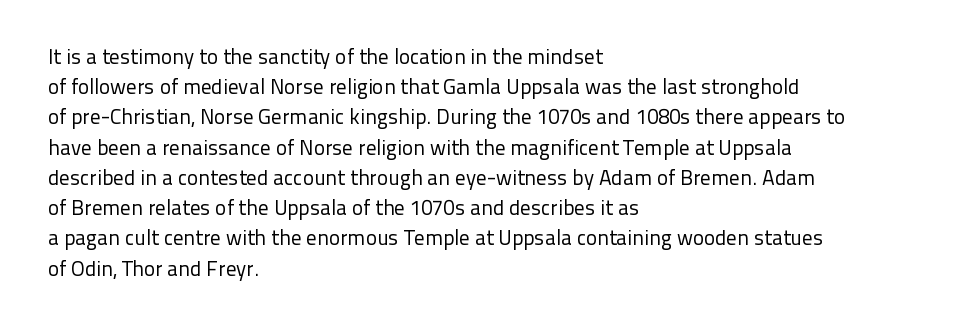
The image shows 21 px text type, upright; set left-aligned, normal line spacing (1.44x), normal letter spacing, not underlined.
